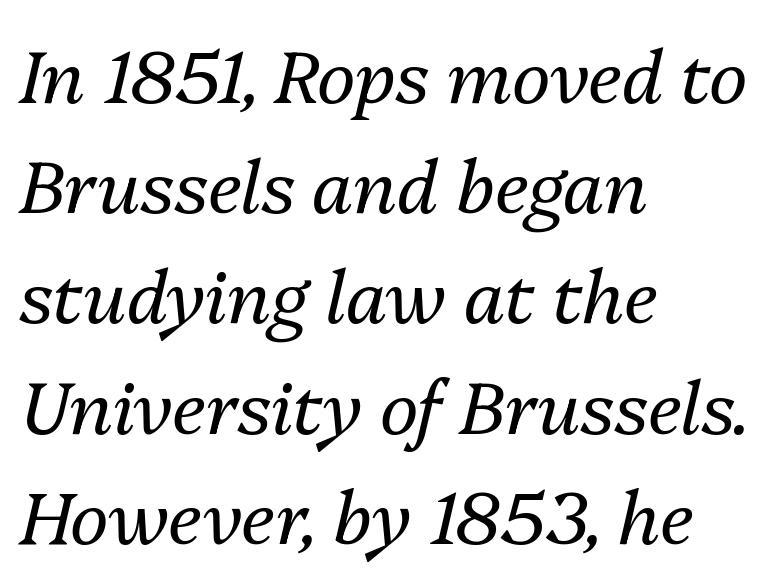
Q: Is the text bold? A: No.
Q: Is the text italic (slanted)? A: Yes, it leans right by about 13 degrees.
Q: Is the text underlined? A: No.
Q: How is the paragraph aligned? A: Left-aligned.
Q: Is the spacing between letters normal or unusually wide? A: Normal.
Q: Is the spacing between lines tight, normal or loose? A: Normal.
Q: Width (condensed, normal, or wide)? A: Normal.
Q: Stroke contrast? A: Medium.
Q: x-height? A: Medium.
Q: Monospaced? A: No.
